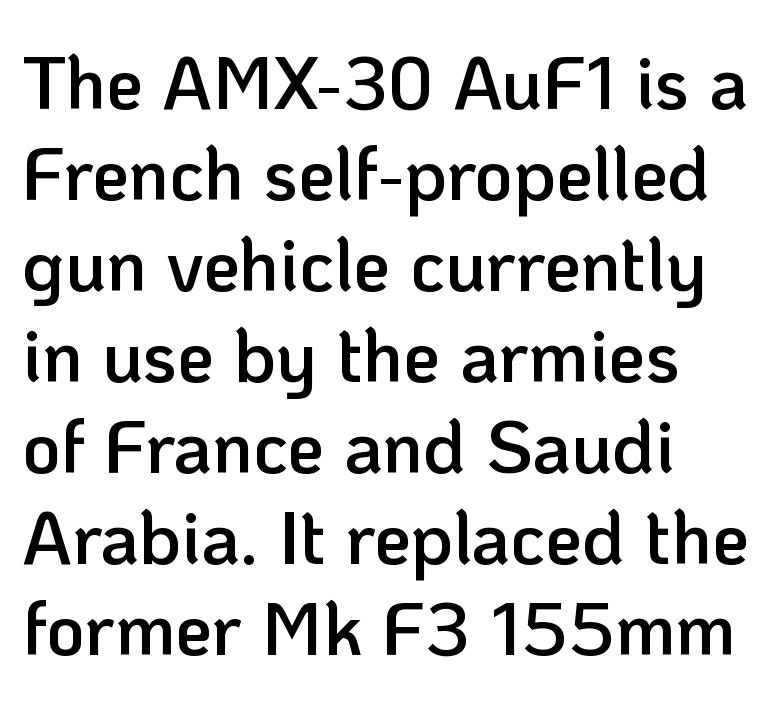
The image shows 74 px semibold sans-serif type, upright; set left-aligned, line spacing 1.23x, normal letter spacing, not underlined; low stroke contrast and a medium x-height.
